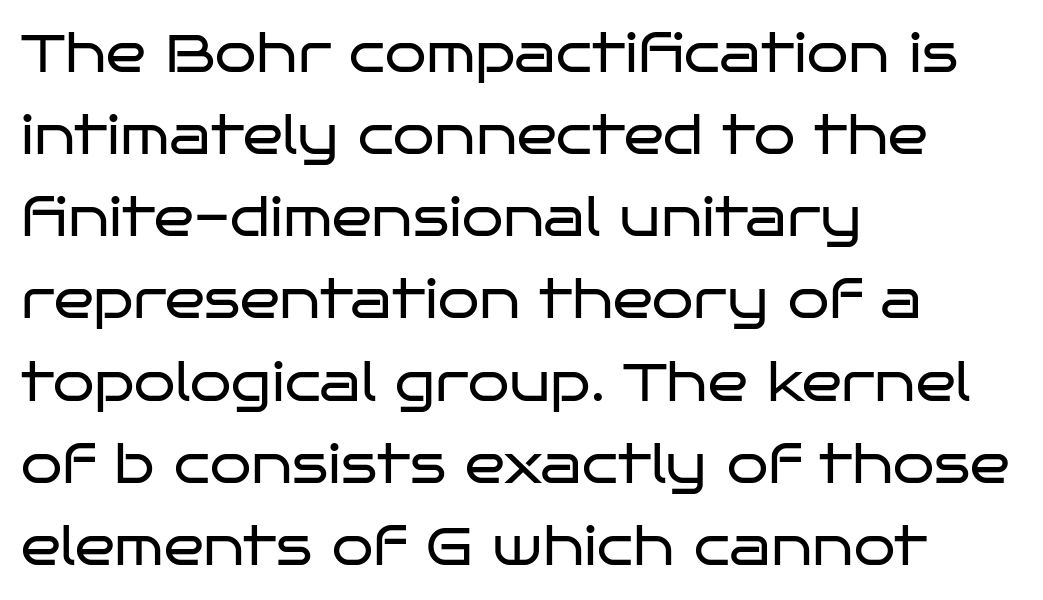
The image shows 53 px regular-weight, wide sans-serif type, upright; set left-aligned, normal line spacing (1.55x), normal letter spacing, not underlined; low stroke contrast and a large x-height.
